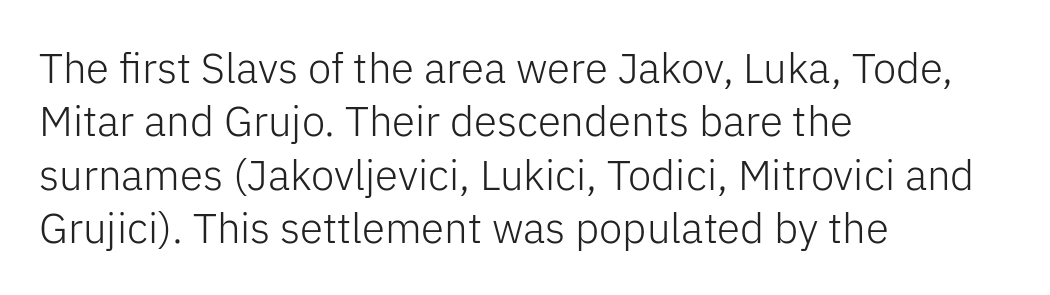
Q: Is the text bold? A: No.
Q: Is the text italic (slanted)? A: No, it is upright.
Q: Is the typeface a serif or a sans-serif typeface? A: Sans-serif.
Q: Is the text underlined? A: No.
Q: How is the paragraph aligned? A: Left-aligned.
Q: Is the spacing between letters normal or unusually wide? A: Normal.
Q: Is the spacing between lines tight, normal or loose? A: Normal.
Q: Width (condensed, normal, or wide)? A: Normal.
Q: Stroke contrast? A: Low.
Q: x-height? A: Medium.
Q: Monospaced? A: No.
